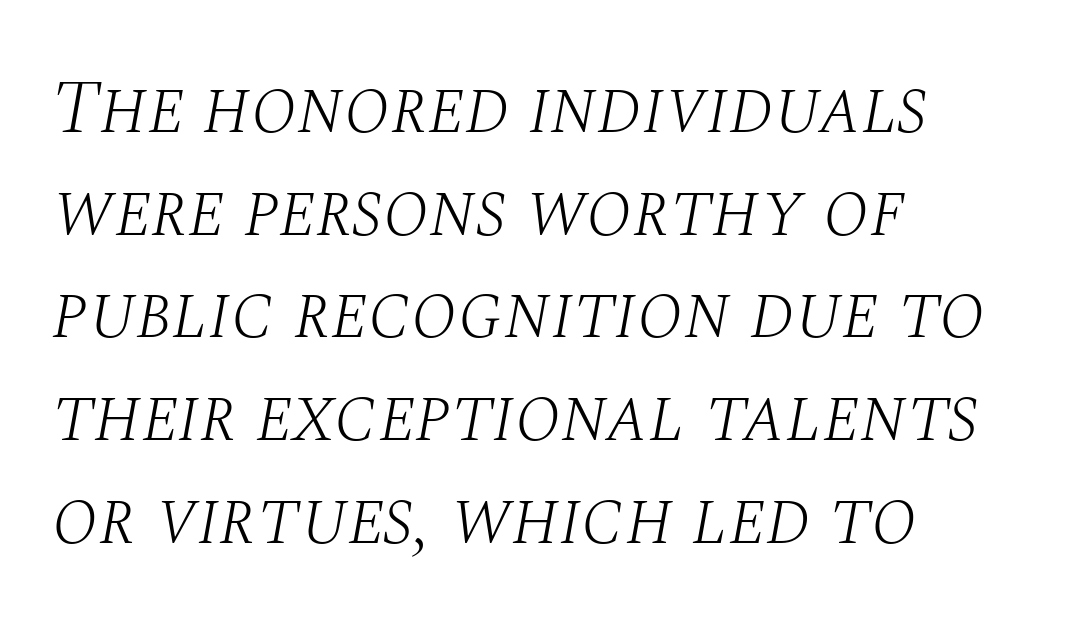
The image shows 75 px light serif type, italic (leaning right); set left-aligned, normal line spacing (1.37x), normal letter spacing, not underlined; medium stroke contrast and a large x-height.
